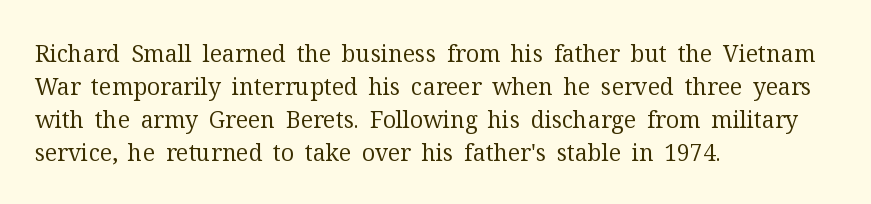
{"italic": "no", "bold": "no", "underline": "no", "align": "left", "line_spacing": "normal", "line_spacing_ratio": 1.44, "letter_spacing": "normal", "letter_spacing_em": 0.0, "glyph_px": 23}
